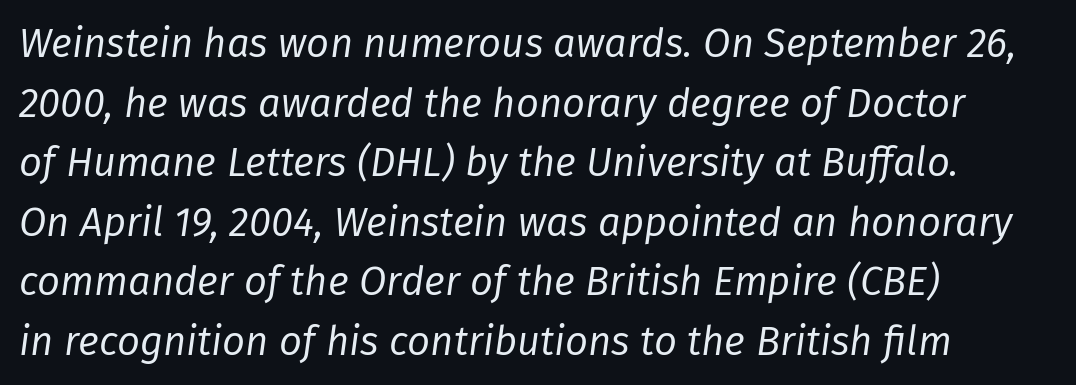
The font's italic variant was chosen for this text. How would I describe the line gaps? Plain and ordinary. Students, note that the glyphs here touch the page at normal intervals. Beneath every word, the page is bare.
